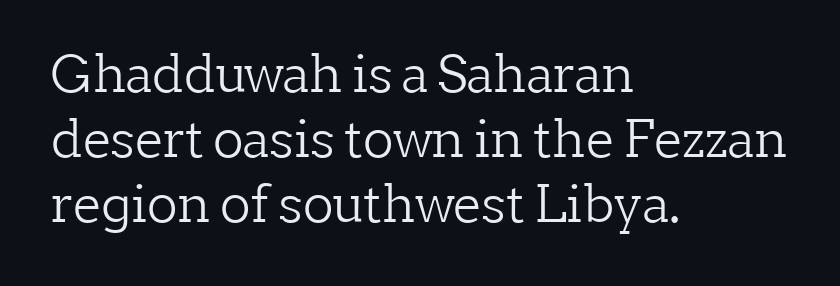
Q: Is the text bold? A: No.
Q: Is the text italic (slanted)? A: No, it is upright.
Q: Is the typeface a serif or a sans-serif typeface? A: Serif.
Q: Is the text underlined? A: No.
Q: How is the paragraph aligned? A: Left-aligned.
Q: Is the spacing between letters normal or unusually wide? A: Normal.
Q: Is the spacing between lines tight, normal or loose? A: Normal.
Q: Width (condensed, normal, or wide)? A: Normal.
Q: Stroke contrast? A: Low.
Q: x-height? A: Medium.
Q: Monospaced? A: No.
